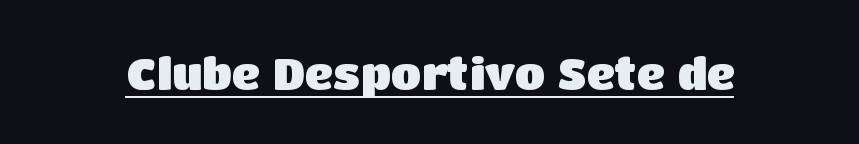
{"serif": "no", "italic": "no", "bold": "yes", "weight": "heavy", "width": "normal", "stroke_contrast": "low", "x_height": "large", "monospaced": "no", "underline": "yes", "letter_spacing": "normal", "letter_spacing_em": 0.0, "glyph_px": 44}
